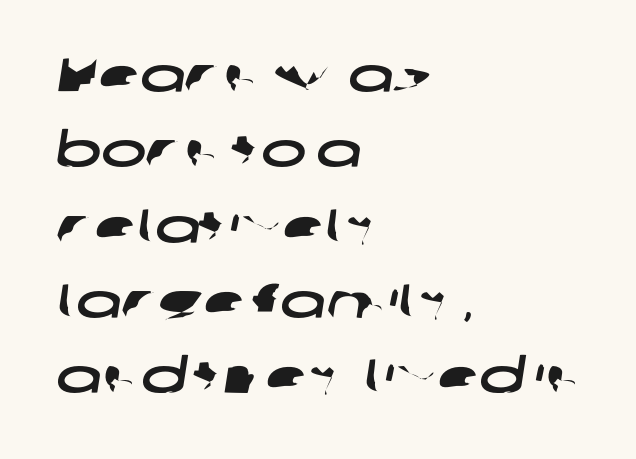
The gaps between neighbouring characters are ordinary and unremarkable. In CSS terms this would be text-align: left. Horizontal bands of white between lines are of average thickness. Think of a printed novel: that variable character pitch is what you see here.
